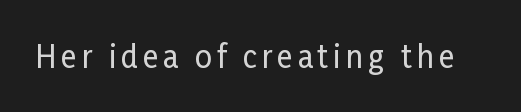
Q: Is the text italic (slanted)? A: No, it is upright.
Q: Is the typeface a serif or a sans-serif typeface? A: Sans-serif.
Q: Is the text underlined? A: No.
Q: Width (condensed, normal, or wide)? A: Condensed.
Q: Stroke contrast? A: Low.
Q: x-height? A: Medium.
Q: Monospaced? A: No.
